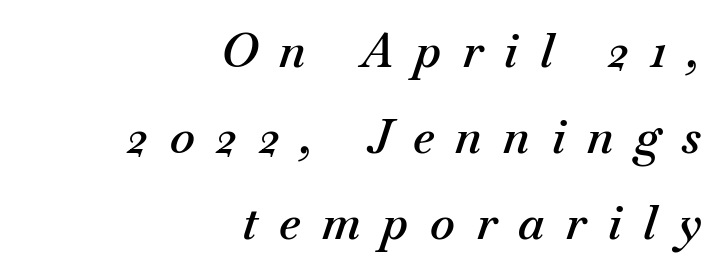
Q: Is the text bold? A: Semi-bold.
Q: Is the text italic (slanted)? A: Yes, it leans right by about 18 degrees.
Q: Is the text underlined? A: No.
Q: How is the paragraph aligned? A: Right-aligned.
Q: Is the spacing between letters normal or unusually wide? A: Unusually wide.
Q: Width (condensed, normal, or wide)? A: Normal.
Q: Stroke contrast? A: Medium.
Q: x-height? A: Small.
Q: Monospaced? A: No.
